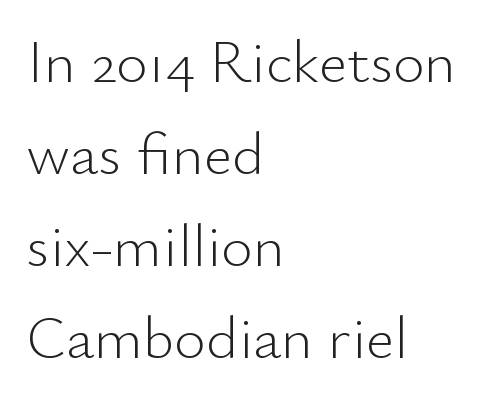
Q: Is the text bold? A: No.
Q: Is the text italic (slanted)? A: No, it is upright.
Q: Is the typeface a serif or a sans-serif typeface? A: Sans-serif.
Q: Is the text underlined? A: No.
Q: How is the paragraph aligned? A: Left-aligned.
Q: Is the spacing between letters normal or unusually wide? A: Normal.
Q: Is the spacing between lines tight, normal or loose? A: Normal.
Q: Width (condensed, normal, or wide)? A: Normal.
Q: Stroke contrast? A: Low.
Q: x-height? A: Small.
Q: Monospaced? A: No.
